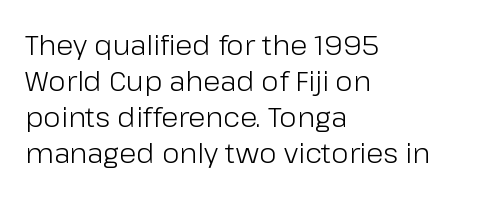
A sans-serif font was chosen for this passage. Underline: absent. Think of a printed novel: that variable character pitch is what you see here. The typography opts for an upright posture over an oblique one. One glance says typical: line gaps are just what's usual. The typeface has the unassuming heft of standard copy or less.
